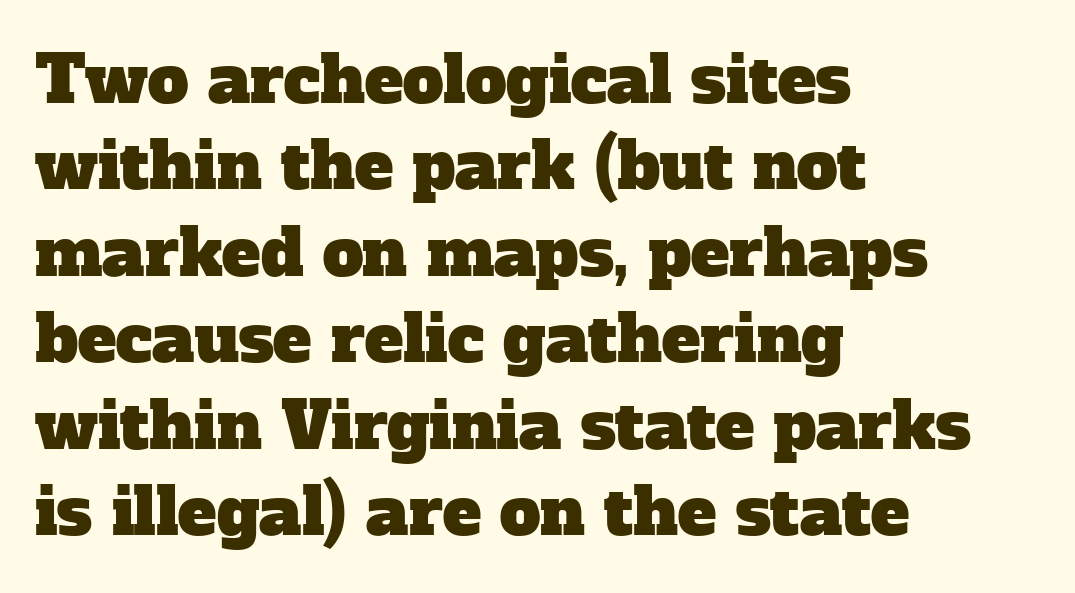
{"serif": "yes", "width": "normal", "stroke_contrast": "low", "x_height": "medium", "monospaced": "no", "underline": "no", "align": "left", "line_spacing": "normal", "line_spacing_ratio": 1.33, "letter_spacing": "normal", "letter_spacing_em": 0.0, "glyph_px": 65}
